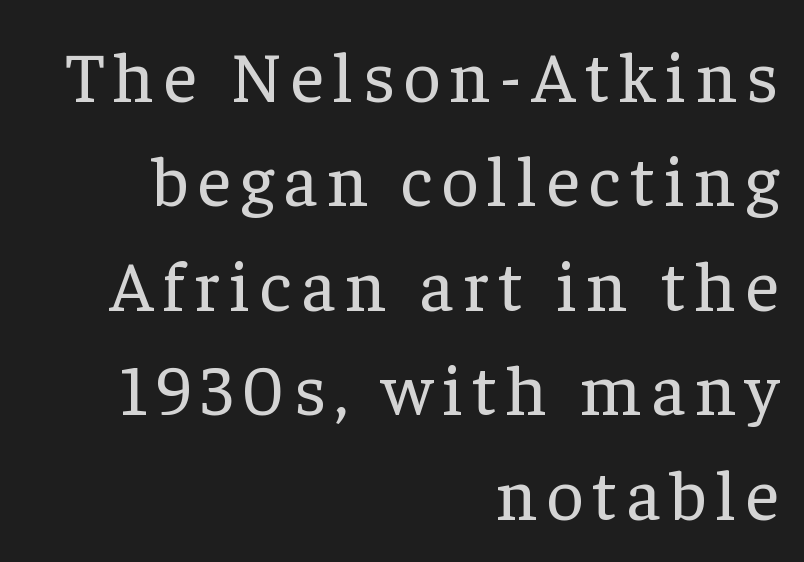
Has an underline been added? It has not. A student would call this right alignment; a typographer would say flush right, rag left. Compared with a typical body face, this is equally light or lighter still. Leading matches the norm, producing a regular column.
